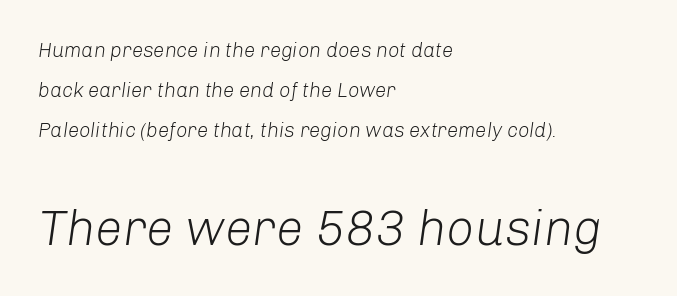
Q: Is the text bold? A: No.
Q: Is the text italic (slanted)? A: Yes, it leans right by about 8 degrees.
Q: Is the text underlined? A: No.
Q: How is the paragraph aligned? A: Left-aligned.
Q: Is the spacing between letters normal or unusually wide? A: Normal.
Q: Is the spacing between lines tight, normal or loose? A: Loose.
Q: Which block of text is set in a larger size, the first (top) or the second (bottom)? A: The second (bottom) one.
Q: Width (condensed, normal, or wide)? A: Normal.
Q: Stroke contrast? A: Low.
Q: x-height? A: Medium.
Q: Monospaced? A: No.
